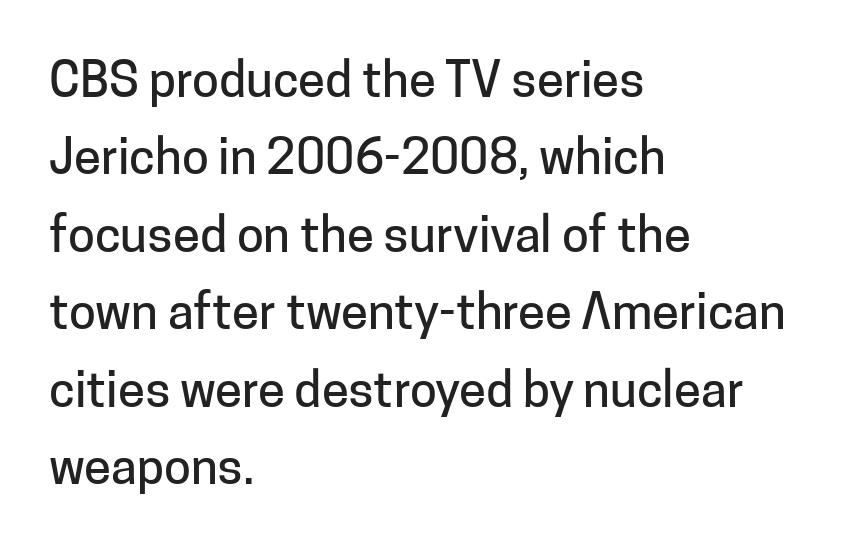
Successive baselines arrive at the customary interval. Spacing between characters is what you'd get straight out of the box. Any mark beneath the type? The region is blank. A typesetter would mark this as roman, not italic.
